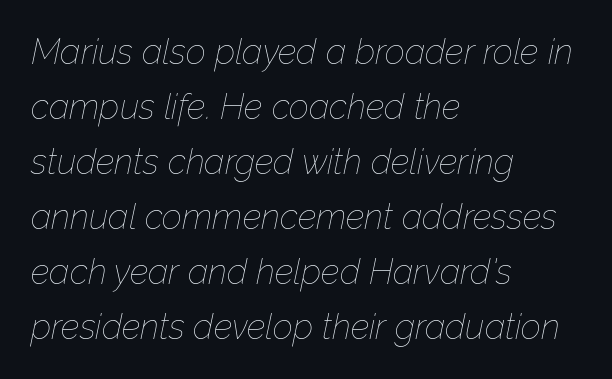
Q: Is the text bold? A: No.
Q: Is the text italic (slanted)? A: Yes, it leans right by about 12 degrees.
Q: Is the text underlined? A: No.
Q: How is the paragraph aligned? A: Left-aligned.
Q: Is the spacing between letters normal or unusually wide? A: Normal.
Q: Is the spacing between lines tight, normal or loose? A: Normal.
Q: Width (condensed, normal, or wide)? A: Normal.
Q: Stroke contrast? A: Low.
Q: x-height? A: Medium.
Q: Monospaced? A: No.
